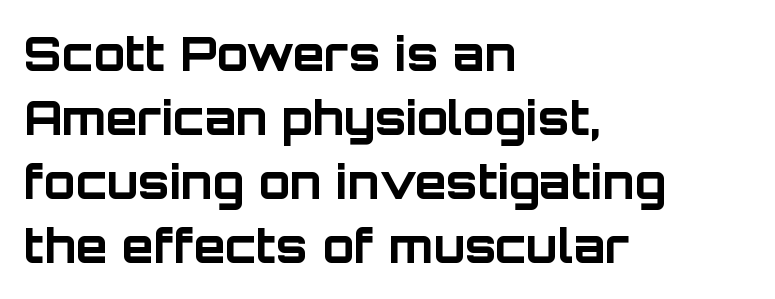
The image shows 46 px bold sans-serif type, upright; set left-aligned, normal line spacing (1.39x), normal letter spacing, not underlined; low stroke contrast and a large x-height.
